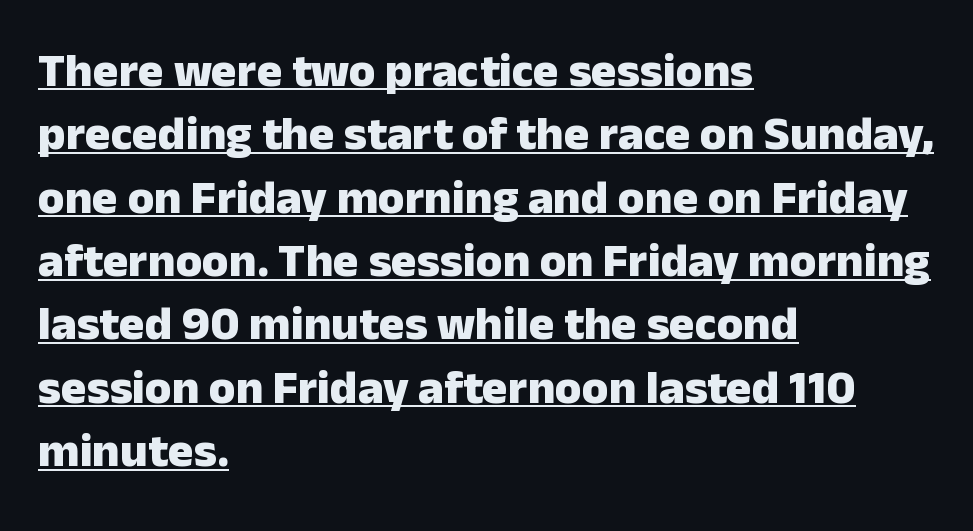
The image shows 48 px heavy sans-serif type, upright; set left-aligned, normal line spacing (1.32x), normal letter spacing, underlined; low stroke contrast and a medium x-height.
